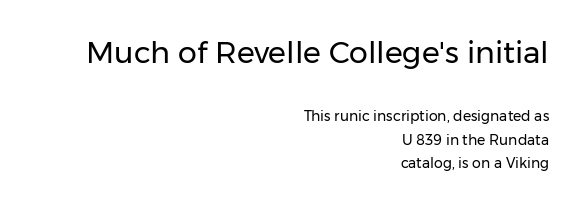
Q: Is the text bold? A: No.
Q: Is the text italic (slanted)? A: No, it is upright.
Q: Is the typeface a serif or a sans-serif typeface? A: Sans-serif.
Q: Is the text underlined? A: No.
Q: How is the paragraph aligned? A: Right-aligned.
Q: Is the spacing between letters normal or unusually wide? A: Normal.
Q: Is the spacing between lines tight, normal or loose? A: Normal.
Q: Which block of text is set in a larger size, the first (top) or the second (bottom)? A: The first (top) one.
Q: Width (condensed, normal, or wide)? A: Normal.
Q: Stroke contrast? A: Low.
Q: x-height? A: Medium.
Q: Monospaced? A: No.
